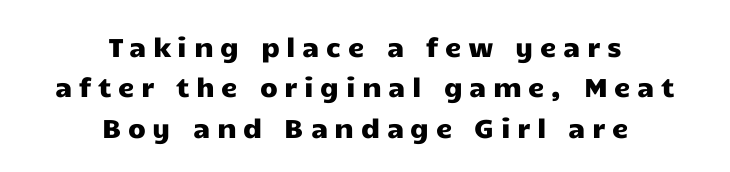
Just letters on the line, the space beneath them empty. The passage is arranged like a title page — every line centered. The letters stand straight up with perfectly vertical stems. One glance says typical: line gaps are just what's usual. Short note: letters widely spaced.
